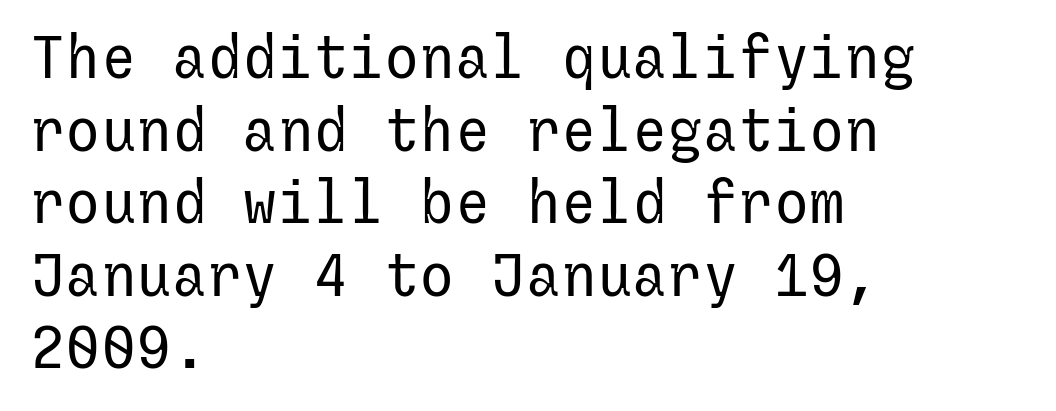
{"serif": "no", "italic": "no", "bold": "no", "weight": "regular", "width": "normal", "stroke_contrast": "low", "x_height": "medium", "underline": "no", "align": "left", "line_spacing_ratio": 1.23, "letter_spacing": "normal", "letter_spacing_em": 0.0, "glyph_px": 59}
